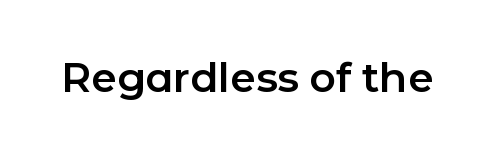
{"serif": "no", "italic": "no", "width": "normal", "stroke_contrast": "low", "x_height": "medium", "monospaced": "no", "underline": "no", "letter_spacing": "normal", "letter_spacing_em": 0.0, "glyph_px": 41}
